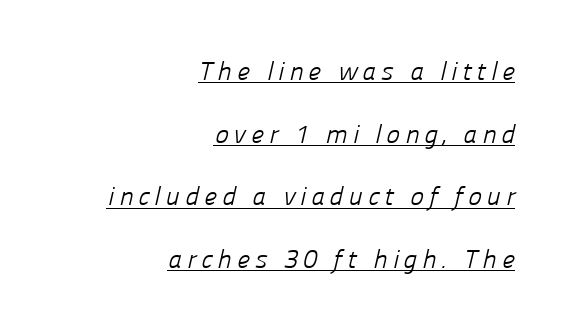
Where is the straight margin? On the right. The strokes carry an ordinary text weight at most. Vertically, the passage feels expansive, rows floating well apart. A typographer would call this underscored text.
